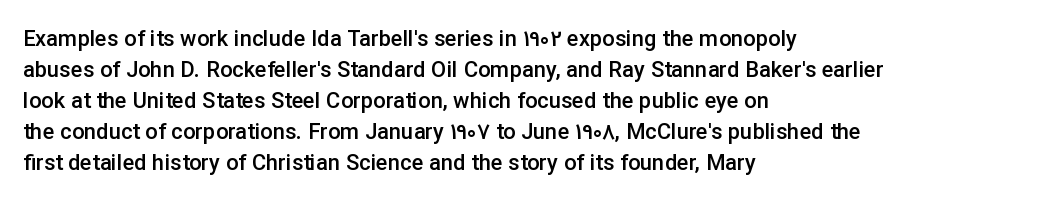
{"italic": "no", "bold": "semi", "underline": "no", "align": "left", "line_spacing": "normal", "line_spacing_ratio": 1.41, "letter_spacing": "normal", "letter_spacing_em": 0.0, "glyph_px": 22}
